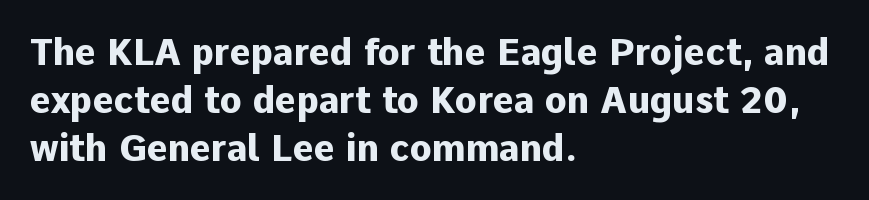
Q: Is the text bold? A: Yes.
Q: Is the text italic (slanted)? A: No, it is upright.
Q: Is the typeface a serif or a sans-serif typeface? A: Sans-serif.
Q: Is the text underlined? A: No.
Q: How is the paragraph aligned? A: Left-aligned.
Q: Is the spacing between letters normal or unusually wide? A: Normal.
Q: Is the spacing between lines tight, normal or loose? A: Normal.
Q: Width (condensed, normal, or wide)? A: Normal.
Q: Stroke contrast? A: Low.
Q: x-height? A: Medium.
Q: Monospaced? A: No.
